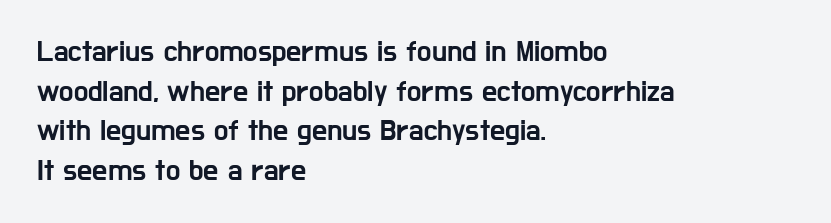
Line starts are locked; line ends wander. Glance below the letters and you will spot only blank space. Each letter keeps its own natural width here, so spacing adapts to shape. Summary of vertical rhythm: regular, with standard interline spacing.
